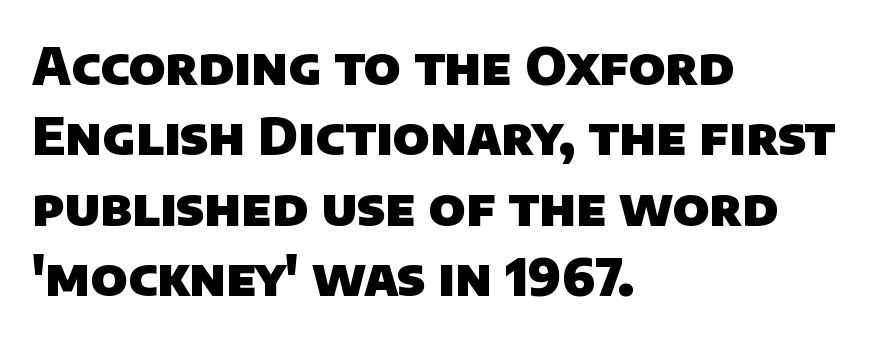
{"serif": "no", "bold": "yes", "weight": "heavy", "width": "normal", "stroke_contrast": "low", "x_height": "large", "monospaced": "no", "underline": "no", "align": "left", "line_spacing": "normal", "line_spacing_ratio": 1.38, "letter_spacing": "normal", "letter_spacing_em": 0.0, "glyph_px": 51}
